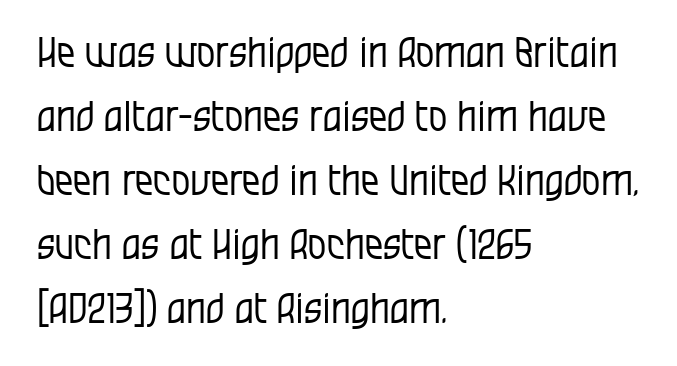
{"serif": "no", "italic": "no", "bold": "no", "weight": "regular", "width": "condensed", "stroke_contrast": "low", "x_height": "large", "monospaced": "no", "underline": "no", "align": "left", "line_spacing": "normal", "line_spacing_ratio": 1.56, "letter_spacing": "normal", "letter_spacing_em": 0.0, "glyph_px": 41}
